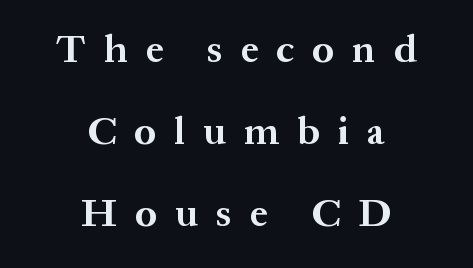
The image shows 39 px bold serif type, upright; set centered, loose line spacing (2.1x), unusually wide letter spacing (+0.47 em), not underlined; medium stroke contrast and a medium x-height.
